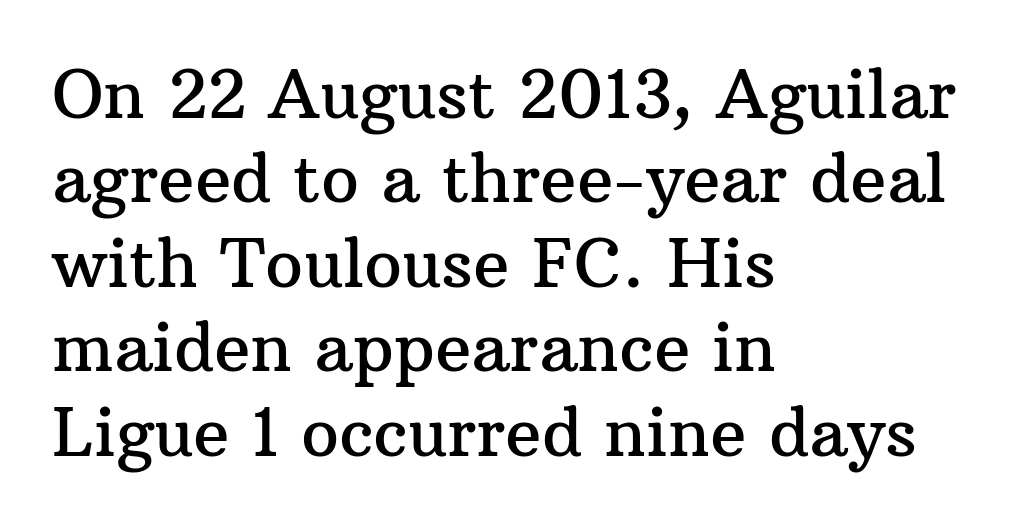
{"serif": "yes", "italic": "no", "width": "normal", "stroke_contrast": "medium", "x_height": "medium", "monospaced": "no", "underline": "no", "align": "left", "line_spacing": "normal", "line_spacing_ratio": 1.26, "letter_spacing": "normal", "letter_spacing_em": 0.0, "glyph_px": 67}
